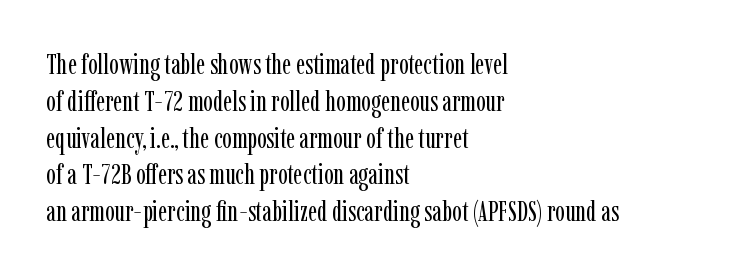
The image shows 29 px regular-weight, condensed serif type, upright; set left-aligned, normal line spacing (1.27x), normal letter spacing, not underlined; low stroke contrast and a medium x-height.
